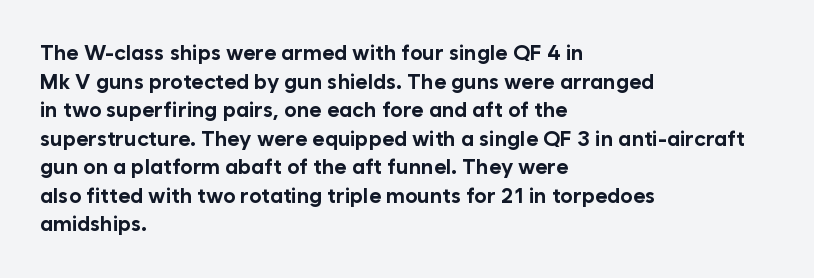
Notice how descenders clear the ascenders below comfortably — that's standard leading. Clear beneath every line of the passage. These lines are set flush left with a ragged right edge. The type sits square on the baseline with zero lean. Each word holds together tightly as a unit, with standard inter-letter gaps.
